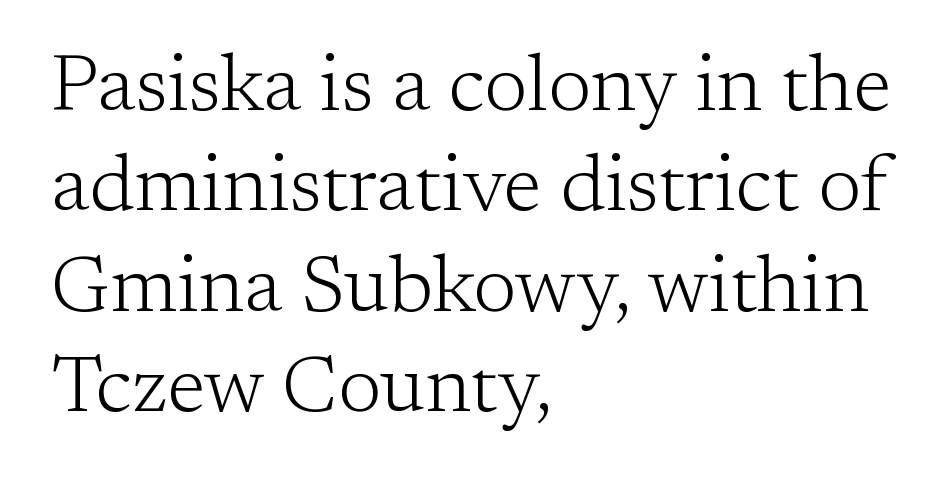
The image shows 79 px light serif type, upright; set left-aligned, normal line spacing (1.27x), normal letter spacing, not underlined; low stroke contrast and a medium x-height.
